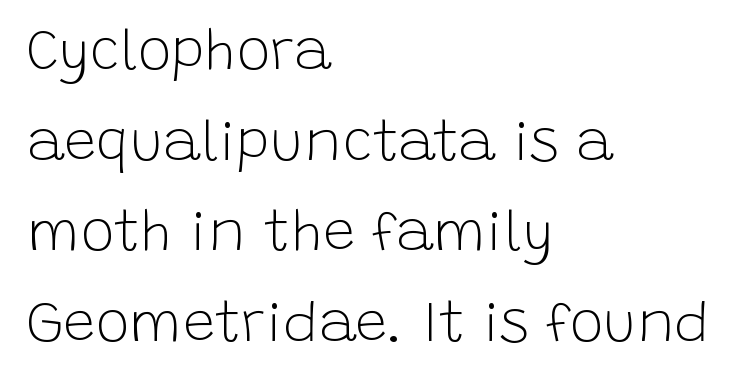
Observe the absence of serifs on each vertical stroke in this sample. Vertical stems look standard width or narrower in stroke. This is the regular roman posture of the typeface. Caption: multi-line text, flush left, ragged right. The block of text has a typical density, with ordinary space between rows.
